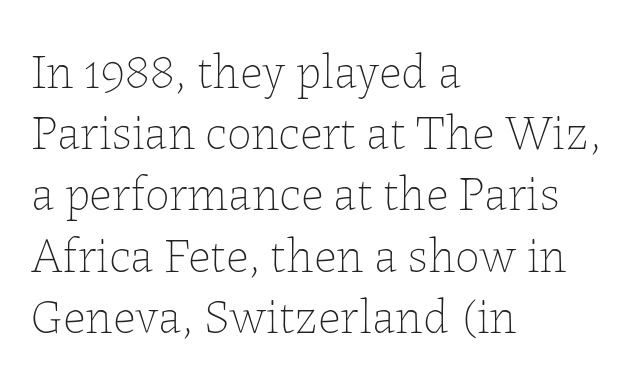
The image shows 49 px thin type, upright; set left-aligned, normal line spacing (1.25x), normal letter spacing, not underlined; low stroke contrast and a medium x-height.
